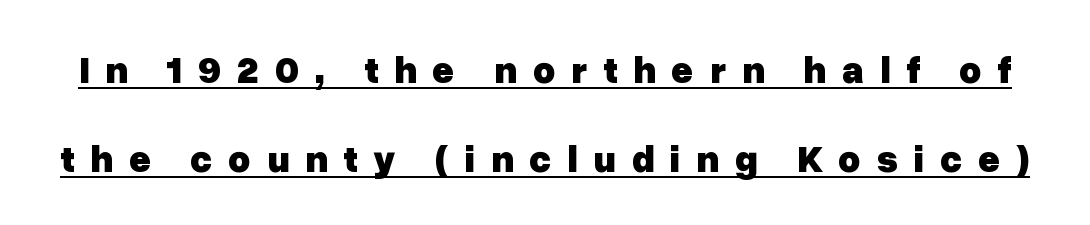
Q: Is the text bold? A: Yes.
Q: Is the text italic (slanted)? A: No, it is upright.
Q: Is the typeface a serif or a sans-serif typeface? A: Sans-serif.
Q: Is the text underlined? A: Yes.
Q: Is the spacing between letters normal or unusually wide? A: Unusually wide.
Q: Is the spacing between lines tight, normal or loose? A: Loose.
Q: Width (condensed, normal, or wide)? A: Normal.
Q: Stroke contrast? A: Low.
Q: x-height? A: Medium.
Q: Monospaced? A: No.
